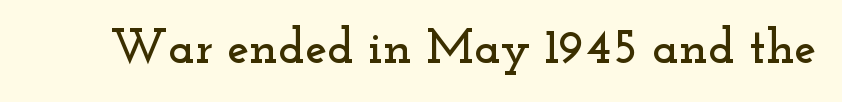
The image shows 49 px wide serif type, upright; set normal letter spacing, not underlined; low stroke contrast and a small x-height.
